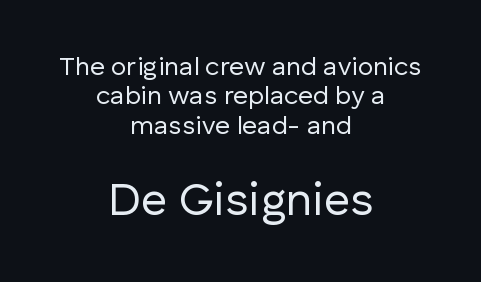
Grotesque or geometric, the face here clearly has no serifs. Teacher's note: observe the equal gaps on both sides — that is centered alignment. The passage shown is not bold in any degree. Cramped leading. The later block is typeset at a bigger size than the earlier block. No extra tracking has been applied to these lines.
